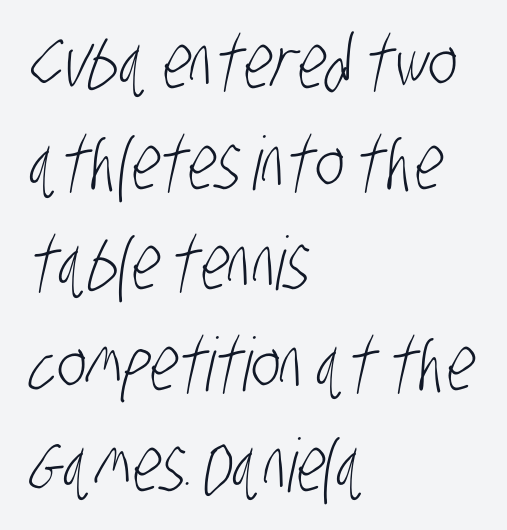
The image shows 74 px light, condensed sans-serif type; set left-aligned, normal line spacing (1.36x), normal letter spacing, not underlined; low stroke contrast and a large x-height.
